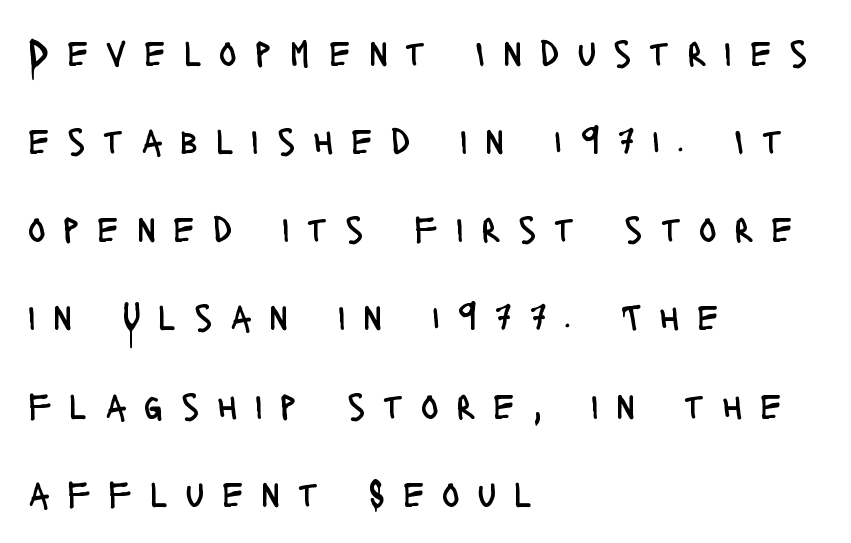
The image shows 38 px regular-weight, condensed sans-serif type, upright; set left-aligned, loose line spacing (2.32x), unusually wide letter spacing (+0.46 em), not underlined; low stroke contrast and a large x-height.
